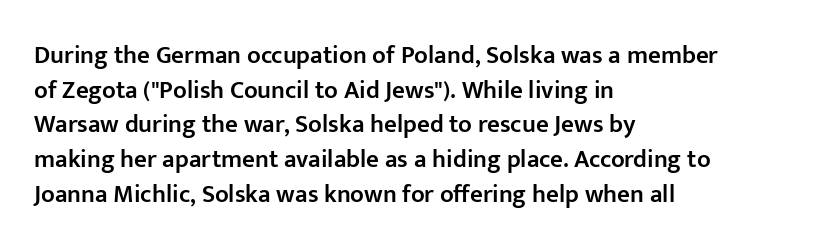
Quick note: underline off. The block of text has a typical density, with ordinary space between rows. Does the lettering tilt? It doesn't — this is upright. Characters follow at the spacing the type designer built in.
